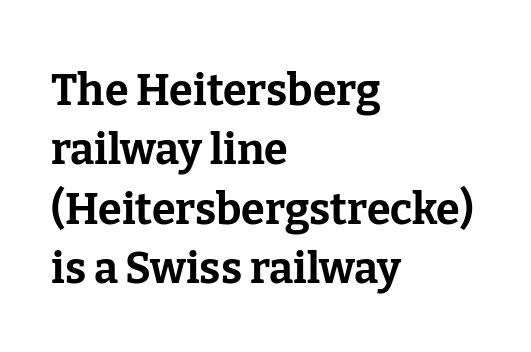
The image shows 43 px bold serif type, upright; set left-aligned, normal line spacing (1.38x), normal letter spacing, not underlined; low stroke contrast and a medium x-height.
